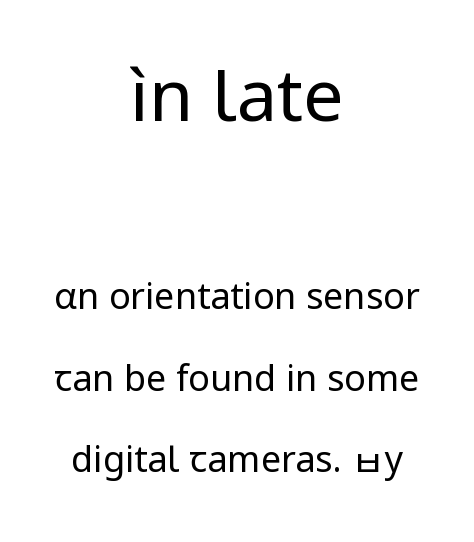
The face used here appears at its bigger size in the upper chunk. Students, observe: this is what heavily led, spacious text looks like. Serifs: no, the terminals of the letterforms are clean. A centered setting, common on invitations and titles, is used for this passage. Check under the words: just untouched page. In terms of posture, this sample is upright.
